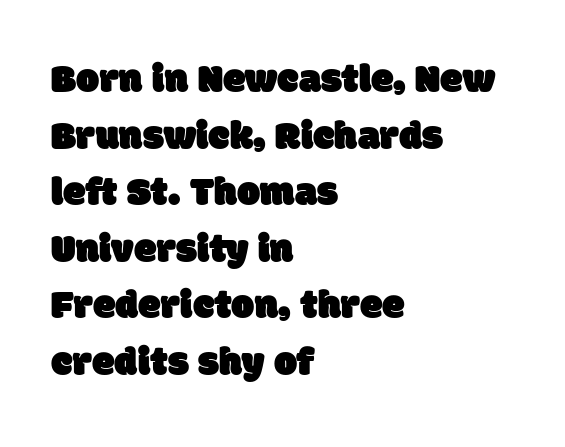
The passage shown is typed in a proportional face where columns would drift. The letterforms sit shoulder to shoulder at normal distance. The lines are quadded left. The specimen omits any rule beneath the text block's lines. The space between consecutive lines is moderate.
